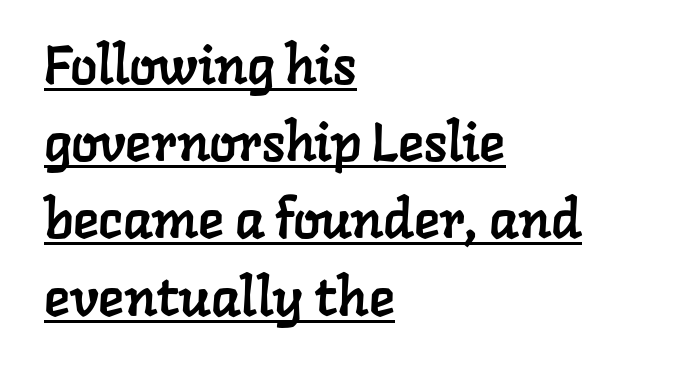
The image shows 54 px serif type; set left-aligned, normal line spacing (1.43x), normal letter spacing, underlined; low stroke contrast and a medium x-height.
